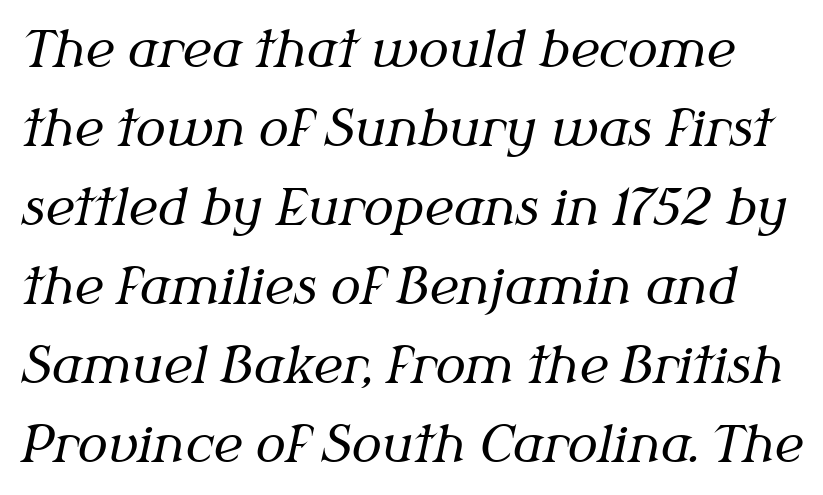
The image shows 50 px regular-weight serif type, italic (leaning right); set normal line spacing (1.58x), normal letter spacing, not underlined; medium stroke contrast and a medium x-height.
